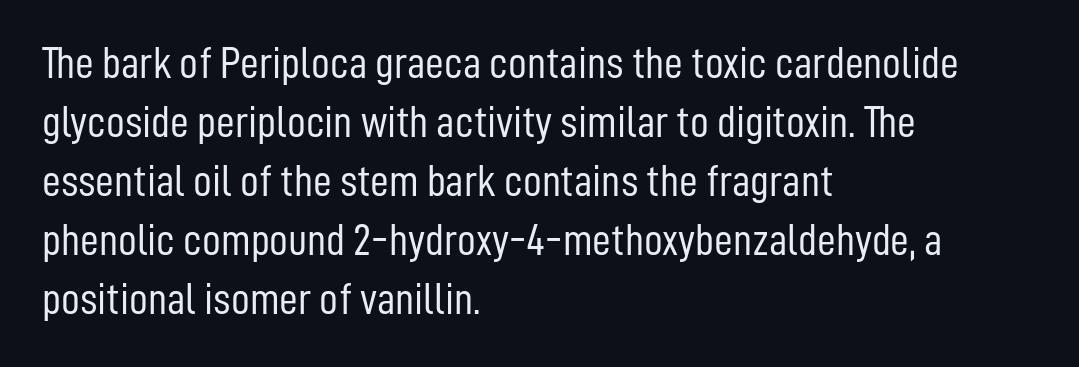
{"serif": "no", "italic": "no", "bold": "no", "weight": "light", "width": "condensed", "stroke_contrast": "low", "x_height": "medium", "monospaced": "no", "underline": "no", "align": "left", "line_spacing": "normal", "line_spacing_ratio": 1.28, "letter_spacing": "normal", "letter_spacing_em": 0.0, "glyph_px": 46}
